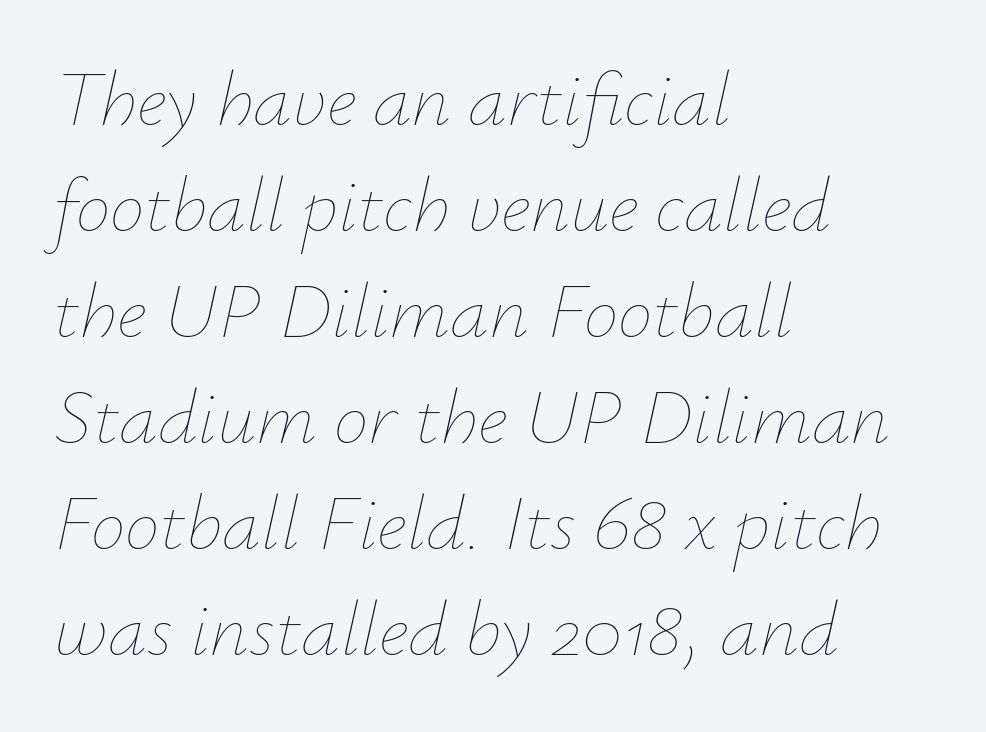
Is this a fixed-width face? No — the glyphs have proportional, varying widths. Check under the words: just untouched page. Counters stay open thanks to moderate or lighter strokes. Honestly, the letter spacing is just normal — you wouldn't notice it.
